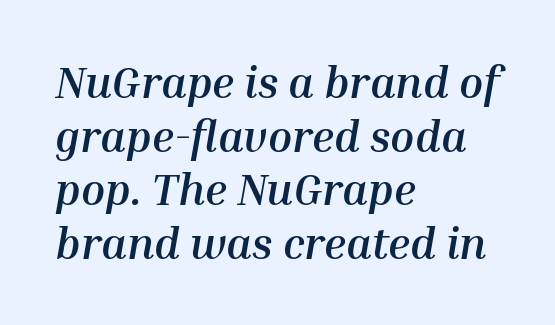
Default kerning and tracking; the words read as compact shapes. The letters advance in unequal steps, a hallmark of proportional type. The rag falls on the right side of this text block. Quick note: italic. Nobody drew a line under any word here. Each glyph is drawn with heavy, bold strokes.
